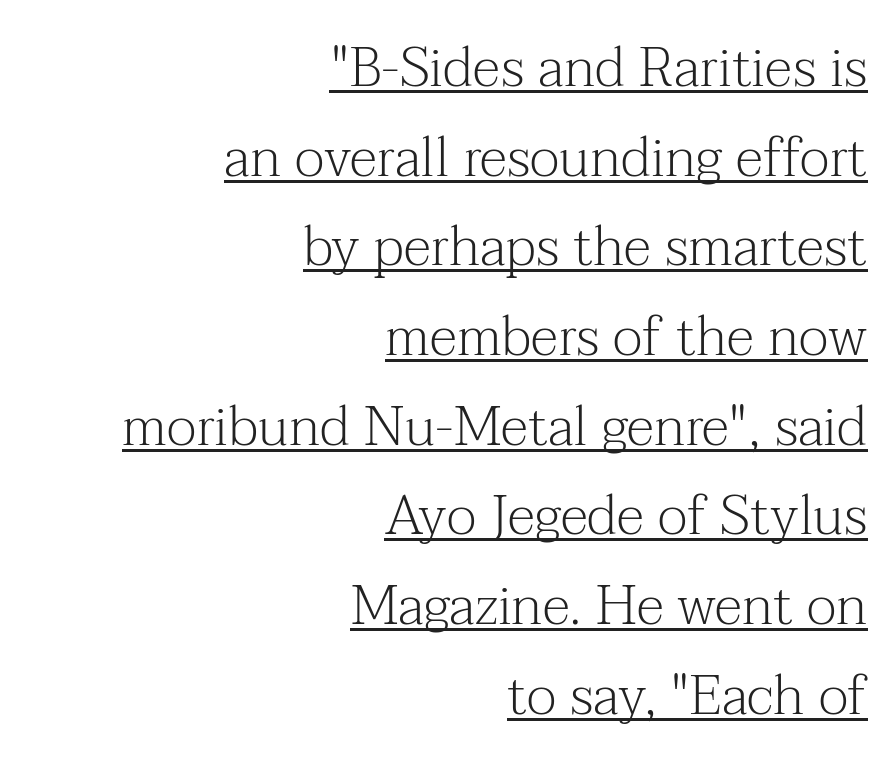
Q: Is the text bold? A: No.
Q: Is the text italic (slanted)? A: No, it is upright.
Q: Is the typeface a serif or a sans-serif typeface? A: Serif.
Q: Is the text underlined? A: Yes.
Q: How is the paragraph aligned? A: Right-aligned.
Q: Is the spacing between letters normal or unusually wide? A: Normal.
Q: Is the spacing between lines tight, normal or loose? A: Normal.
Q: Width (condensed, normal, or wide)? A: Normal.
Q: Stroke contrast? A: Medium.
Q: x-height? A: Medium.
Q: Monospaced? A: No.
